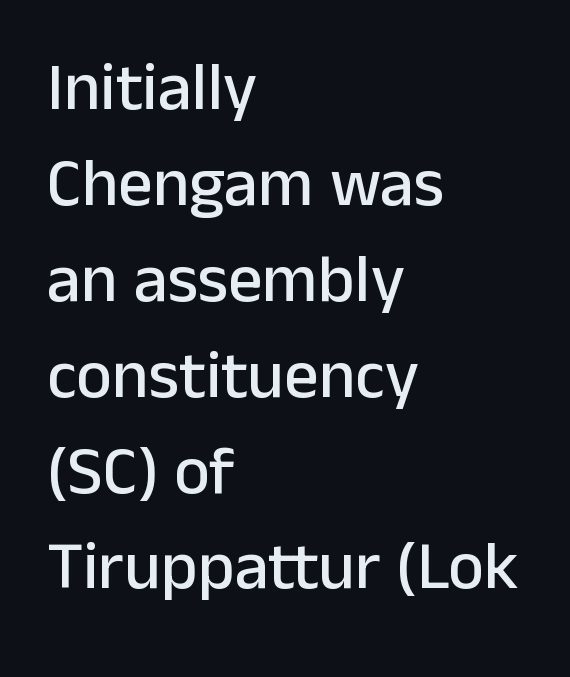
Q: Is the text italic (slanted)? A: No, it is upright.
Q: Is the typeface a serif or a sans-serif typeface? A: Sans-serif.
Q: Is the text underlined? A: No.
Q: How is the paragraph aligned? A: Left-aligned.
Q: Is the spacing between letters normal or unusually wide? A: Normal.
Q: Is the spacing between lines tight, normal or loose? A: Normal.
Q: Width (condensed, normal, or wide)? A: Normal.
Q: Stroke contrast? A: Low.
Q: x-height? A: Medium.
Q: Monospaced? A: No.
